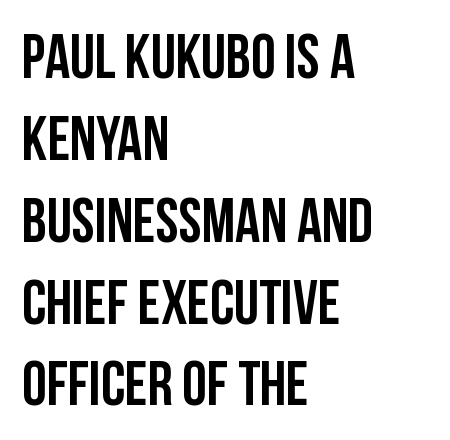
The image shows 62 px semibold, condensed sans-serif type, upright; set left-aligned, normal line spacing (1.32x), normal letter spacing, not underlined; low stroke contrast and a large x-height.
